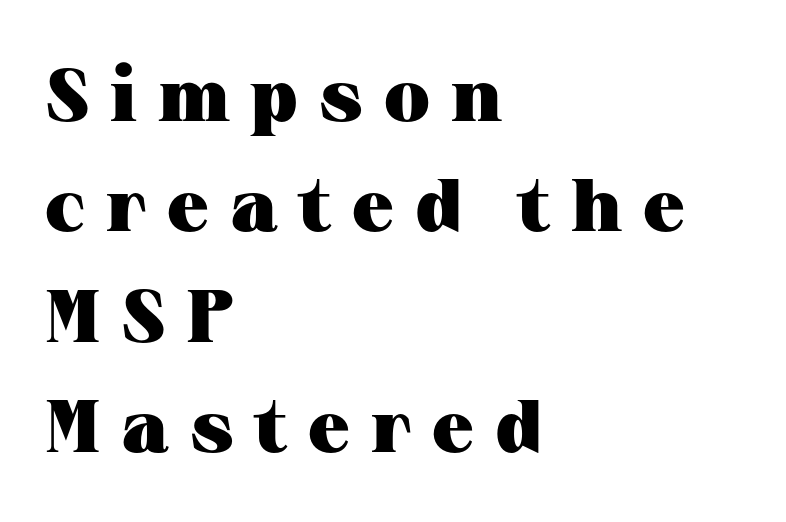
The image shows 74 px heavy, wide serif type, upright; set left-aligned, normal line spacing (1.49x), unusually wide letter spacing (+0.28 em), not underlined; medium stroke contrast and a medium x-height.
